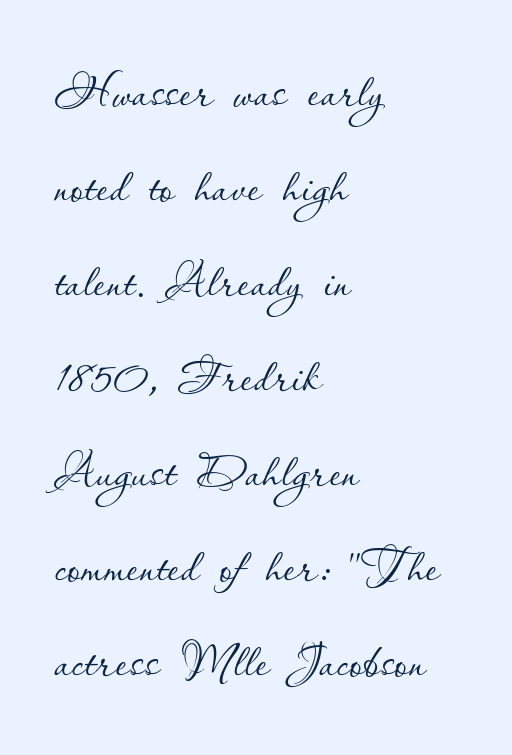
Q: Is the text bold? A: No.
Q: Is the text italic (slanted)? A: Yes.
Q: Is the text underlined? A: No.
Q: How is the paragraph aligned? A: Left-aligned.
Q: Is the spacing between letters normal or unusually wide? A: Normal.
Q: Is the spacing between lines tight, normal or loose? A: Normal.
Q: Width (condensed, normal, or wide)? A: Normal.
Q: Stroke contrast? A: Low.
Q: x-height? A: Small.
Q: Monospaced? A: No.
